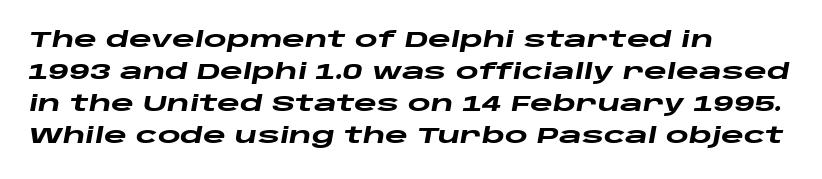
As a designer I'd log this as weight 700, bold. Notice how the stems are inclined rather than vertical — that's the hallmark of italics. Line beginnings align vertically; line endings do not. Does extra space separate the letters? No, they use regular spacing. This sample keeps an unexceptional amount of space between lines. A bare baseline throughout the passage.
